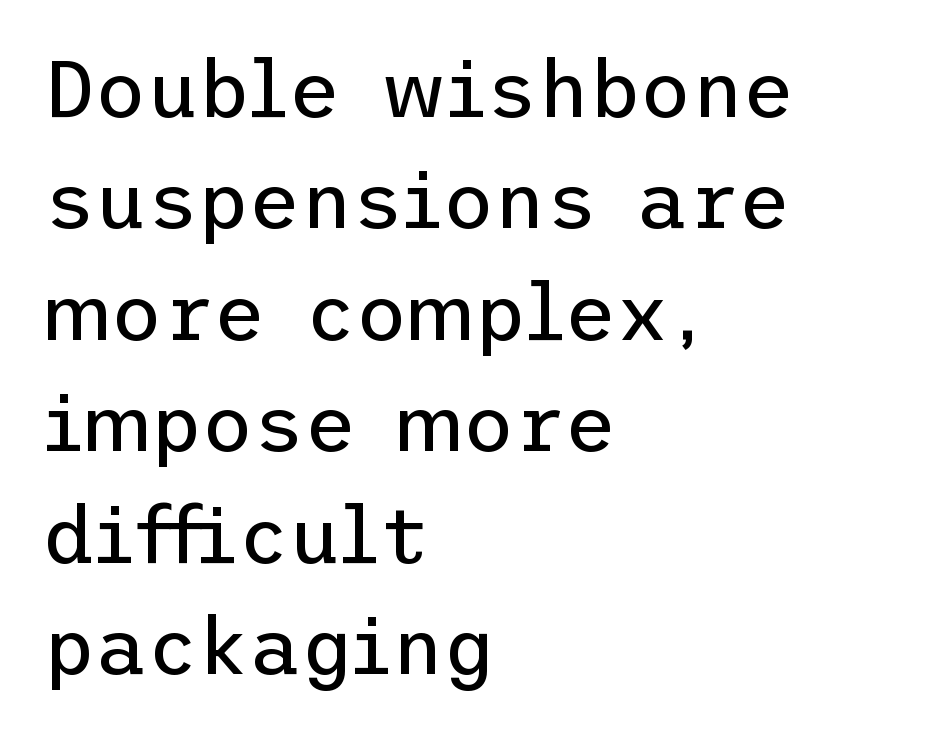
Q: Is the text bold? A: No.
Q: Is the text italic (slanted)? A: No, it is upright.
Q: Is the typeface a serif or a sans-serif typeface? A: Sans-serif.
Q: Is the text underlined? A: No.
Q: How is the paragraph aligned? A: Left-aligned.
Q: Is the spacing between letters normal or unusually wide? A: Normal.
Q: Is the spacing between lines tight, normal or loose? A: Normal.
Q: Width (condensed, normal, or wide)? A: Normal.
Q: Stroke contrast? A: Low.
Q: x-height? A: Medium.
